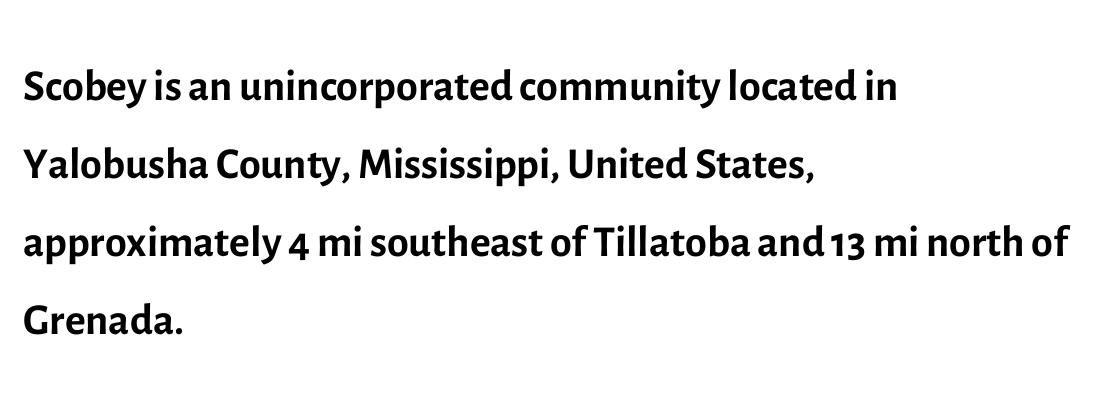
{"serif": "no", "italic": "no", "bold": "no", "weight": "regular", "width": "normal", "x_height": "medium", "monospaced": "no", "underline": "no", "align": "left", "line_spacing_ratio": 1.24, "letter_spacing": "normal", "letter_spacing_em": 0.0, "glyph_px": 63}
